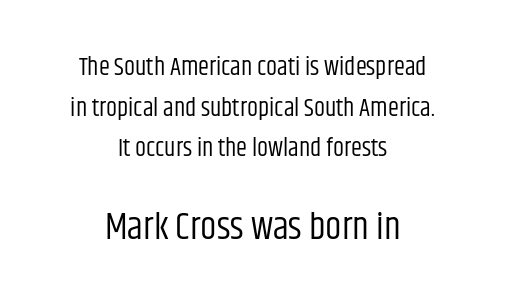
{"serif": "no", "italic": "no", "bold": "no", "weight": "regular", "width": "condensed", "stroke_contrast": "low", "x_height": "large", "monospaced": "no", "underline": "no", "align": "center", "line_spacing": "normal", "line_spacing_ratio": 1.63, "letter_spacing": "normal", "letter_spacing_em": 0.0, "larger_block": "second", "size_ratio": 1.48, "glyph_px": 37}
